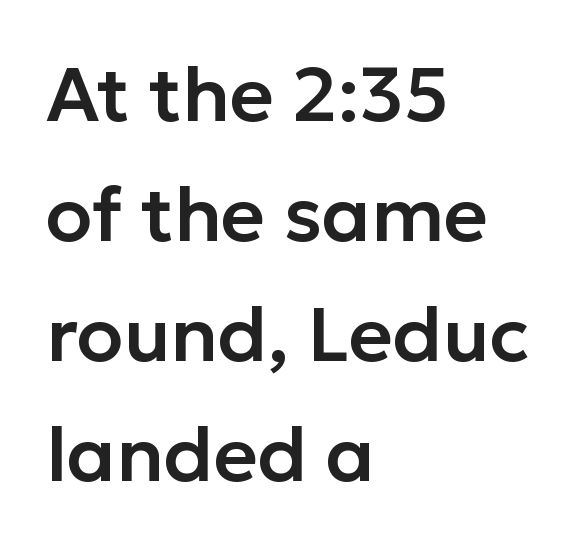
Q: Is the text italic (slanted)? A: No, it is upright.
Q: Is the typeface a serif or a sans-serif typeface? A: Sans-serif.
Q: Is the text underlined? A: No.
Q: How is the paragraph aligned? A: Left-aligned.
Q: Is the spacing between letters normal or unusually wide? A: Normal.
Q: Is the spacing between lines tight, normal or loose? A: Normal.
Q: Width (condensed, normal, or wide)? A: Normal.
Q: Stroke contrast? A: Low.
Q: x-height? A: Medium.
Q: Monospaced? A: No.
